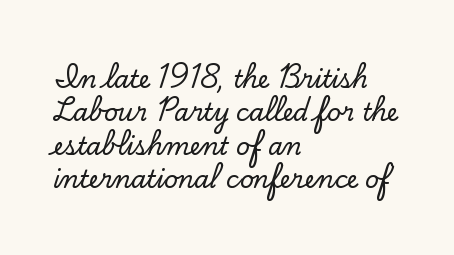
Q: Is the text italic (slanted)? A: Yes.
Q: Is the text underlined? A: No.
Q: How is the paragraph aligned? A: Left-aligned.
Q: Is the spacing between letters normal or unusually wide? A: Normal.
Q: Is the spacing between lines tight, normal or loose? A: Normal.
